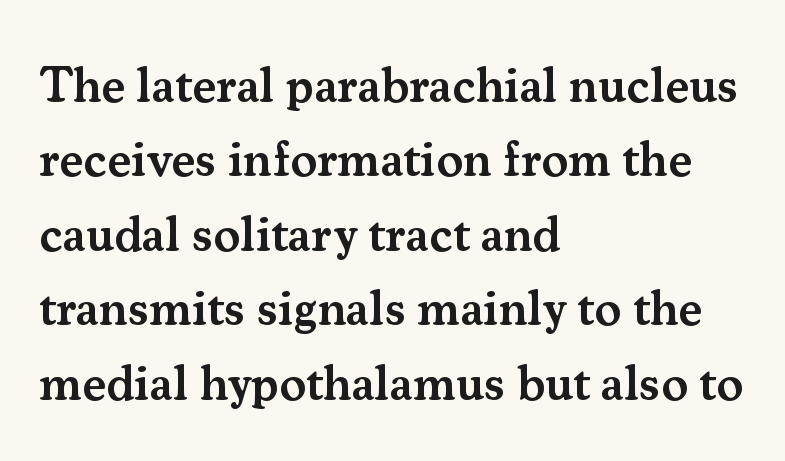
Q: Is the text bold? A: Semi-bold.
Q: Is the text italic (slanted)? A: No, it is upright.
Q: Is the typeface a serif or a sans-serif typeface? A: Serif.
Q: Is the text underlined? A: No.
Q: How is the paragraph aligned? A: Left-aligned.
Q: Is the spacing between letters normal or unusually wide? A: Normal.
Q: Is the spacing between lines tight, normal or loose? A: Normal.
Q: Width (condensed, normal, or wide)? A: Normal.
Q: Stroke contrast? A: Medium.
Q: x-height? A: Small.
Q: Monospaced? A: No.
